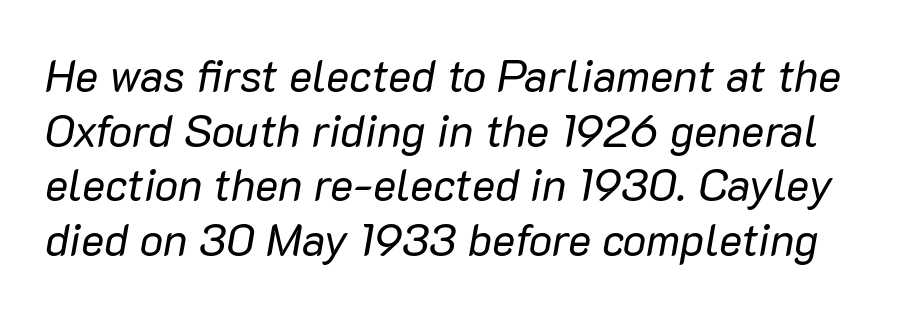
{"italic": "yes", "lean": "right", "slant_degrees": 10, "bold": "no", "weight": "regular", "width": "normal", "stroke_contrast": "low", "x_height": "medium", "monospaced": "no", "underline": "no", "line_spacing_ratio": 1.24, "letter_spacing": "normal", "letter_spacing_em": 0.0, "glyph_px": 44}
